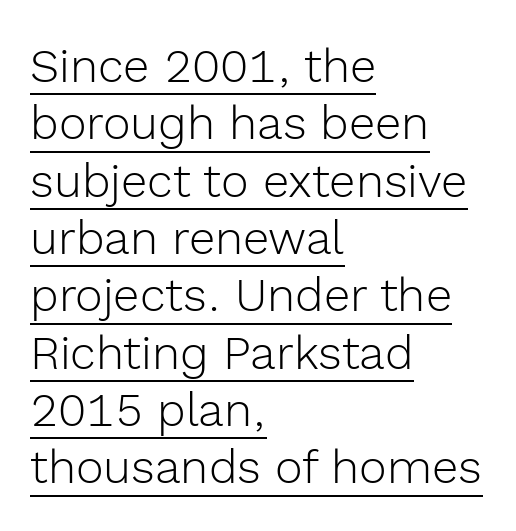
Q: Is the text bold? A: No.
Q: Is the text italic (slanted)? A: No, it is upright.
Q: Is the typeface a serif or a sans-serif typeface? A: Sans-serif.
Q: Is the text underlined? A: Yes.
Q: How is the paragraph aligned? A: Left-aligned.
Q: Is the spacing between letters normal or unusually wide? A: Normal.
Q: Width (condensed, normal, or wide)? A: Normal.
Q: x-height? A: Medium.
Q: Monospaced? A: No.
